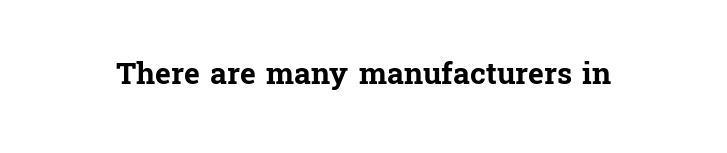
Q: Is the text bold? A: Yes.
Q: Is the text italic (slanted)? A: No, it is upright.
Q: Is the typeface a serif or a sans-serif typeface? A: Serif.
Q: Is the text underlined? A: No.
Q: Is the spacing between letters normal or unusually wide? A: Normal.
Q: Width (condensed, normal, or wide)? A: Normal.
Q: Stroke contrast? A: Low.
Q: x-height? A: Medium.
Q: Monospaced? A: No.
